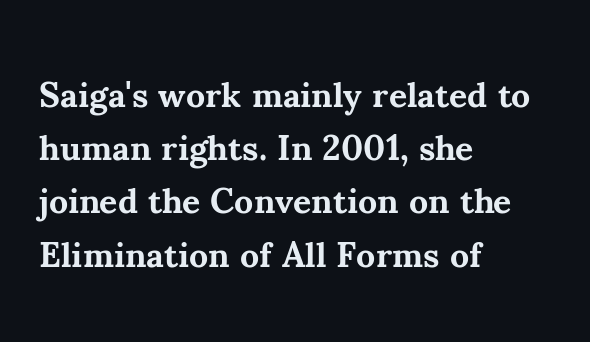
Here the glyphs are tracked normally, forming tight word shapes. This rendering features lettering with no underline. Does the type have serifs? Yes, each stem ends in a small foot. In terms of leading, this rendering sits right in the middle. Characters remain perfectly vertical along every line. This sample is left-justified, so line endings fall wherever the words run out.
